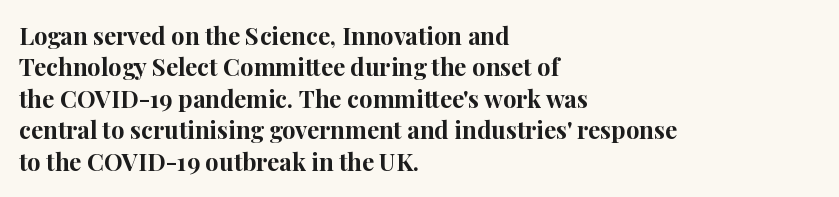
Caption: standard tracking, unaltered. In CSS terms this would be text-align: left. Unlike italic type, these characters show no tilt at all. A dark, heavy texture on the line: the type is bold.
